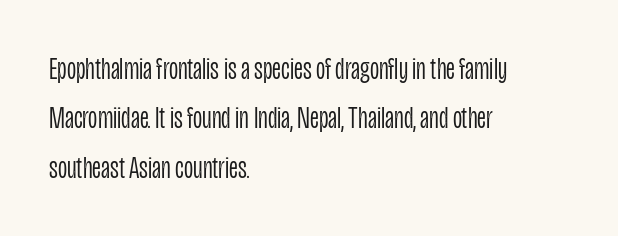
{"serif": "no", "italic": "no", "bold": "no", "weight": "light", "width": "condensed", "stroke_contrast": "low", "x_height": "large", "monospaced": "no", "underline": "no", "align": "left", "line_spacing": "normal", "line_spacing_ratio": 1.54, "letter_spacing": "normal", "letter_spacing_em": 0.0, "glyph_px": 32}
